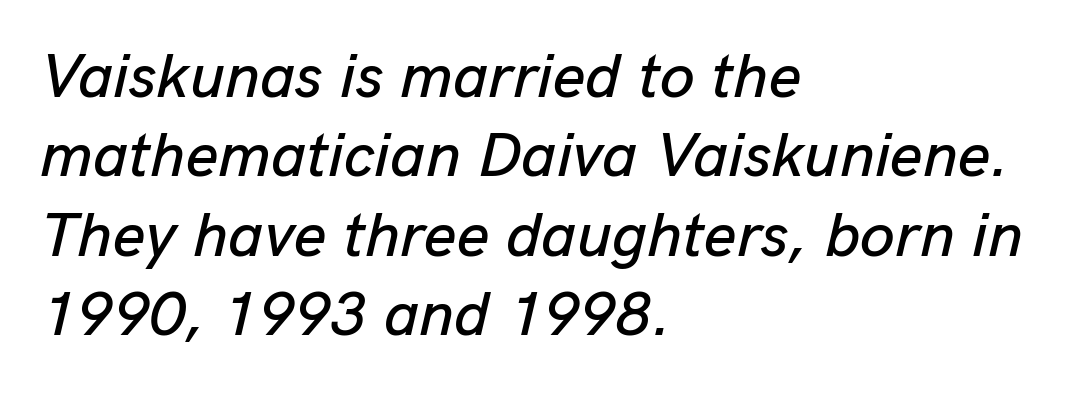
The image shows 63 px text type, italic (leaning right); set left-aligned, normal line spacing (1.26x), normal letter spacing, not underlined; low stroke contrast and a medium x-height.
